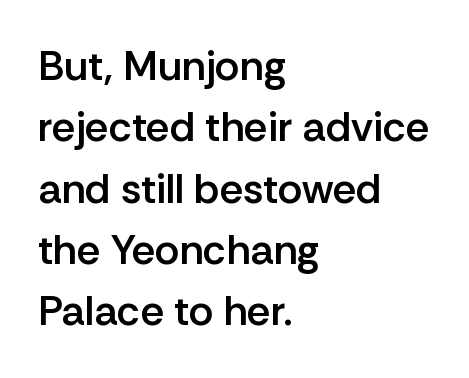
{"serif": "no", "italic": "no", "bold": "semi", "weight": "semibold", "width": "normal", "stroke_contrast": "low", "x_height": "medium", "monospaced": "no", "underline": "no", "align": "left", "line_spacing": "normal", "line_spacing_ratio": 1.46, "letter_spacing": "normal", "letter_spacing_em": 0.0, "glyph_px": 42}
